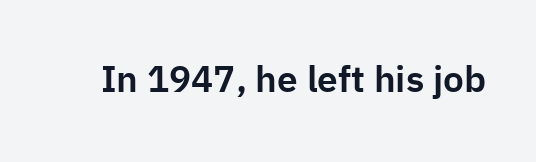
{"serif": "no", "italic": "no", "width": "normal", "stroke_contrast": "low", "x_height": "medium", "monospaced": "no", "underline": "no", "letter_spacing": "normal", "letter_spacing_em": 0.0, "glyph_px": 37}
